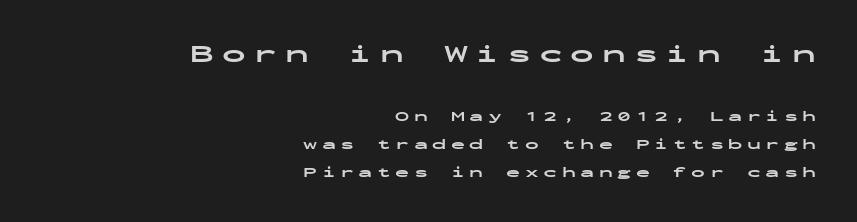
Successive baselines arrive slowly, with a big drop between each. Casual observation: everything's shoved over to the right. Plain, unruled lines of type. Summary of weight: heavy, a full bold. The lettering stays uniformly vertical, giving the passage a roman look. The line texture is sparse and dotted thanks to wide tracking.
